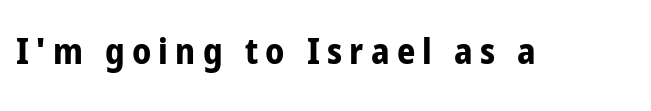
The image shows 36 px bold, condensed sans-serif type, upright; set unusually wide letter spacing (+0.2 em), not underlined; low stroke contrast and a medium x-height.
